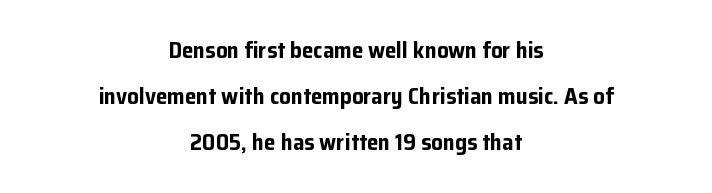
The image shows 23 px bold type, upright; set centered, loose line spacing (2.01x), normal letter spacing, not underlined.
